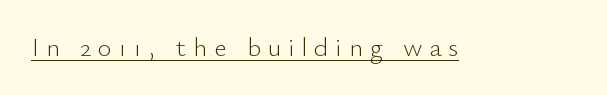
Q: Is the text bold? A: No.
Q: Is the text italic (slanted)? A: No, it is upright.
Q: Is the text underlined? A: Yes.
Q: Is the spacing between letters normal or unusually wide? A: Unusually wide.
